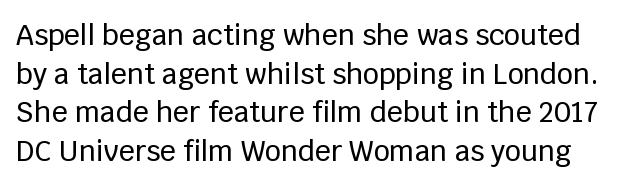
The image shows 28 px sans-serif type, upright; set normal line spacing (1.38x), normal letter spacing, not underlined; low stroke contrast and a large x-height.
